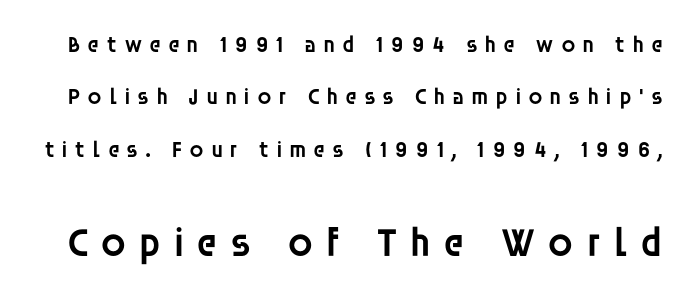
{"serif": "no", "italic": "no", "bold": "semi", "weight": "semibold", "width": "normal", "stroke_contrast": "low", "x_height": "large", "monospaced": "no", "underline": "no", "line_spacing": "loose", "line_spacing_ratio": 2.28, "letter_spacing": "wide", "letter_spacing_em": 0.28, "larger_block": "second", "size_ratio": 1.78, "glyph_px": 41}
